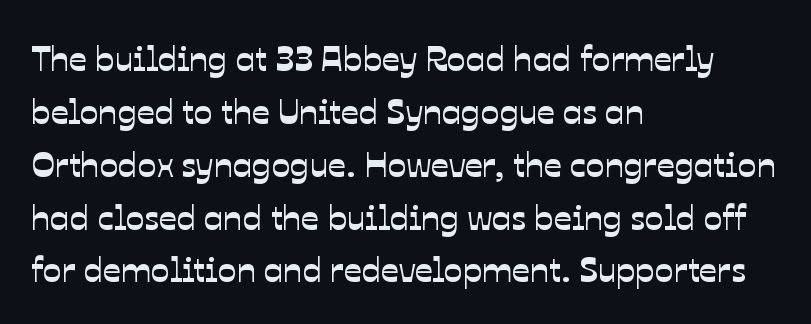
Q: Is the typeface a serif or a sans-serif typeface? A: Sans-serif.
Q: Is the text underlined? A: No.
Q: How is the paragraph aligned? A: Left-aligned.
Q: Is the spacing between letters normal or unusually wide? A: Normal.
Q: Is the spacing between lines tight, normal or loose? A: Normal.
Q: Width (condensed, normal, or wide)? A: Normal.
Q: Stroke contrast? A: Low.
Q: x-height? A: Medium.
Q: Monospaced? A: No.
